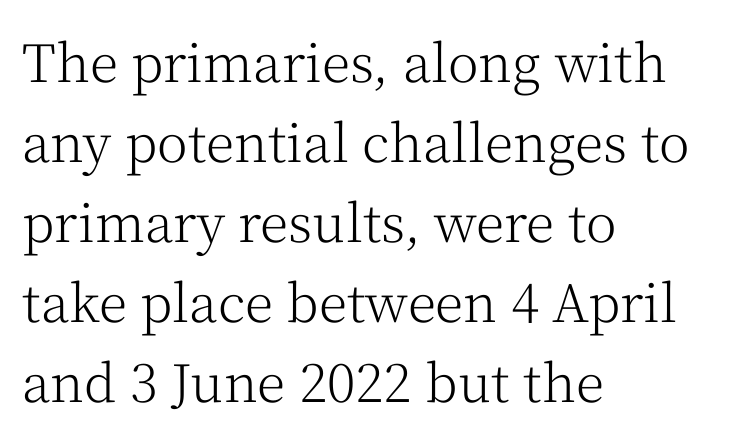
Character widths vary here, with narrow letters taking less room than wide ones. The lines in this sample share a left origin and differ only in where they stop. The weight would be labelled regular, book, light, or lighter still. The foot of each line stays bare and open.
